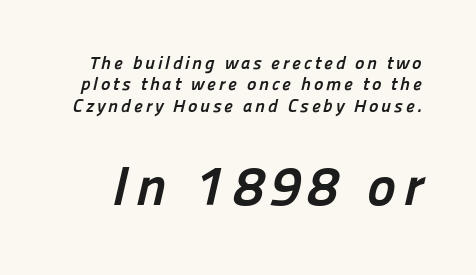
The image shows 55 px semibold sans-serif type; set line spacing 1.19x, not underlined; the second (bottom) block is 3.06x larger; low stroke contrast and a medium x-height.
